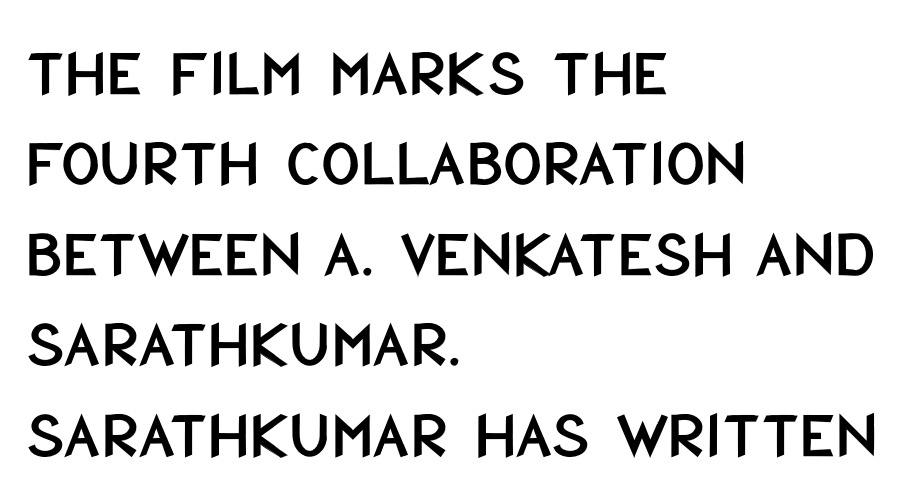
{"serif": "no", "italic": "no", "width": "condensed", "stroke_contrast": "low", "x_height": "large", "monospaced": "no", "underline": "no", "align": "left", "line_spacing": "normal", "line_spacing_ratio": 1.33, "letter_spacing": "normal", "letter_spacing_em": 0.0, "glyph_px": 68}
